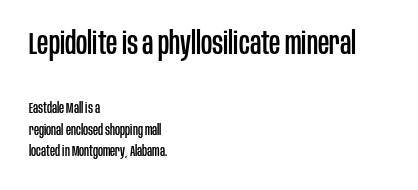
{"serif": "no", "italic": "no", "width": "condensed", "stroke_contrast": "low", "x_height": "large", "monospaced": "no", "underline": "no", "align": "left", "line_spacing": "normal", "line_spacing_ratio": 1.53, "letter_spacing": "normal", "letter_spacing_em": 0.0, "larger_block": "first", "size_ratio": 2.21, "glyph_px": 31}
